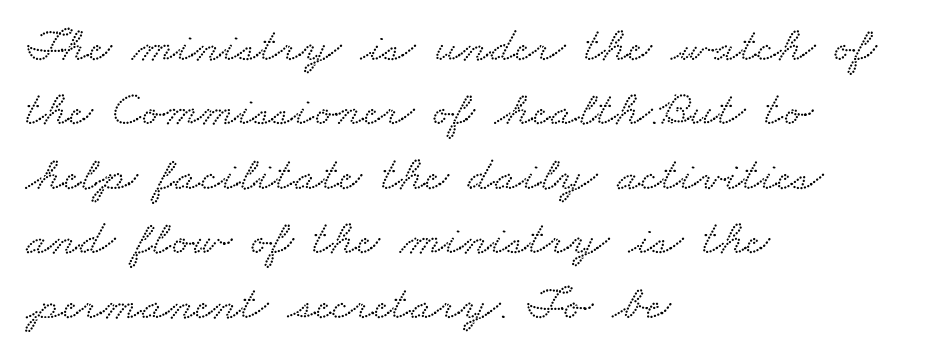
Q: Is the typeface a serif or a sans-serif typeface? A: Serif.
Q: Is the text underlined? A: No.
Q: How is the paragraph aligned? A: Left-aligned.
Q: Is the spacing between letters normal or unusually wide? A: Normal.
Q: Is the spacing between lines tight, normal or loose? A: Normal.
Q: Width (condensed, normal, or wide)? A: Wide.
Q: Stroke contrast? A: Low.
Q: x-height? A: Small.
Q: Monospaced? A: No.
